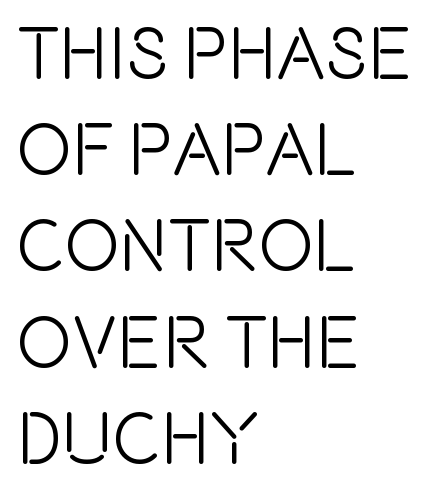
Q: Is the text italic (slanted)? A: No, it is upright.
Q: Is the typeface a serif or a sans-serif typeface? A: Sans-serif.
Q: Is the text underlined? A: No.
Q: How is the paragraph aligned? A: Left-aligned.
Q: Is the spacing between letters normal or unusually wide? A: Normal.
Q: Is the spacing between lines tight, normal or loose? A: Normal.
Q: Width (condensed, normal, or wide)? A: Condensed.
Q: x-height? A: Large.
Q: Monospaced? A: No.
